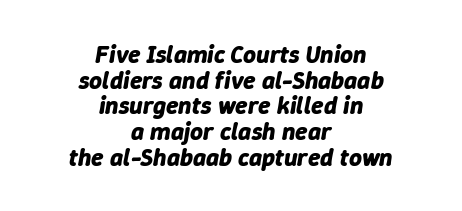
Q: Is the text bold? A: Yes.
Q: Is the text italic (slanted)? A: Yes, it leans right by about 9 degrees.
Q: Is the text underlined? A: No.
Q: How is the paragraph aligned? A: Centered.
Q: Is the spacing between letters normal or unusually wide? A: Normal.
Q: Is the spacing between lines tight, normal or loose? A: Tight.
